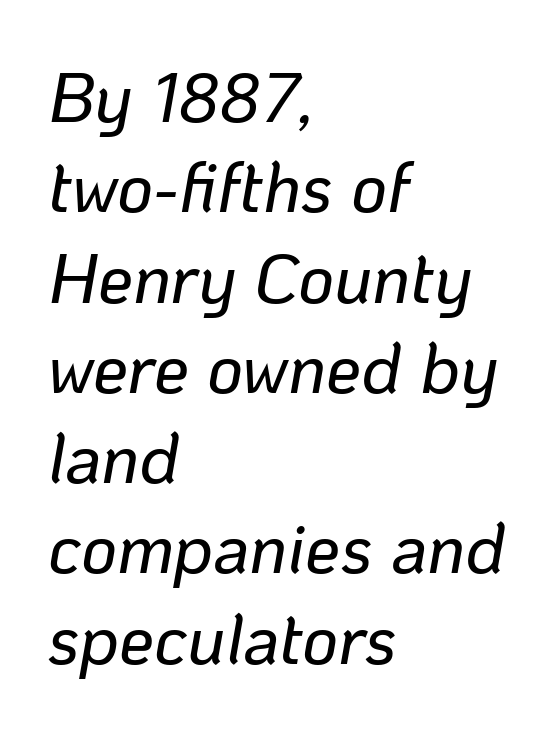
The image shows 70 px text type, italic (leaning right); set left-aligned, normal line spacing (1.29x), normal letter spacing, not underlined; low stroke contrast and a medium x-height.
